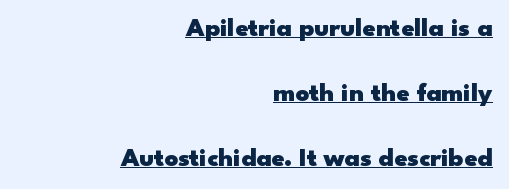
The specimen includes a rule beneath the text block's lines. I'd describe the lettering as bold — thick and assertive. Horizontal alignment here is rightward, an uncommon choice for prose. The passage shown stacks its lines with a broad gap. If you drew a line through each stem, it would be perfectly vertical. These lines keep a tight, regular rhythm from letter to letter.
